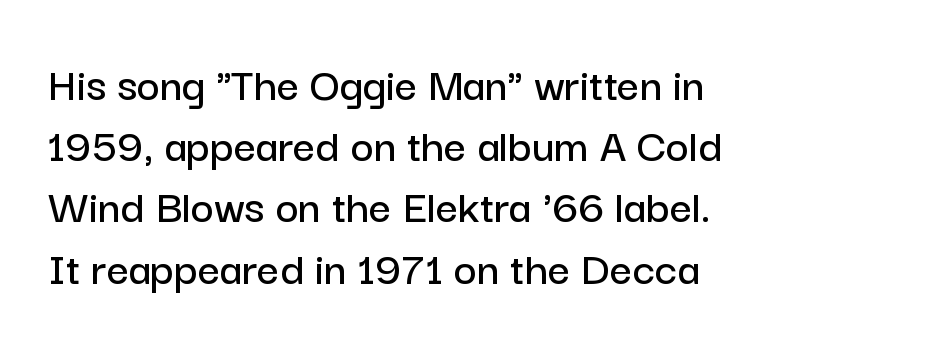
The image shows 49 px sans-serif type, upright; set left-aligned, normal line spacing (1.25x), normal letter spacing, not underlined; low stroke contrast and a medium x-height.
